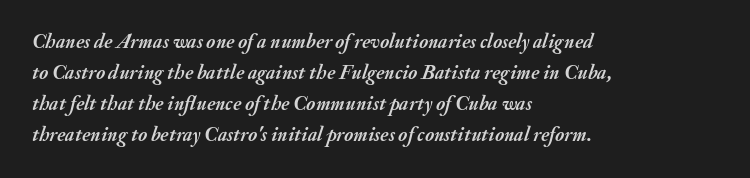
The letters are slanted; this is an italic face. Letter spacing: default. The block of text has a typical density, with ordinary space between rows. Weight check: bold — yes, fully. No word sits above an underline. Which margin do the lines hug? The left one — the right edge is uneven.
